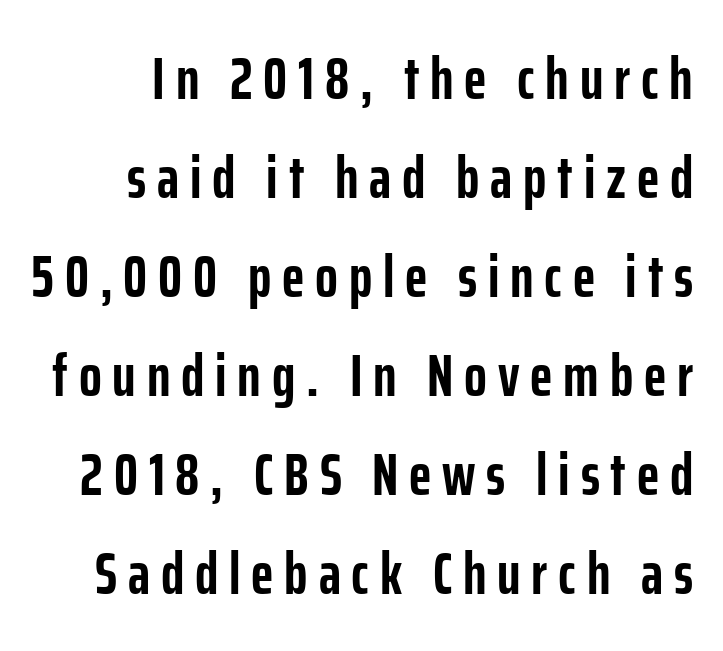
{"serif": "no", "italic": "no", "bold": "yes", "weight": "semibold", "width": "condensed", "stroke_contrast": "low", "x_height": "medium", "monospaced": "no", "underline": "no", "line_spacing": "normal", "line_spacing_ratio": 1.65, "glyph_px": 60}
